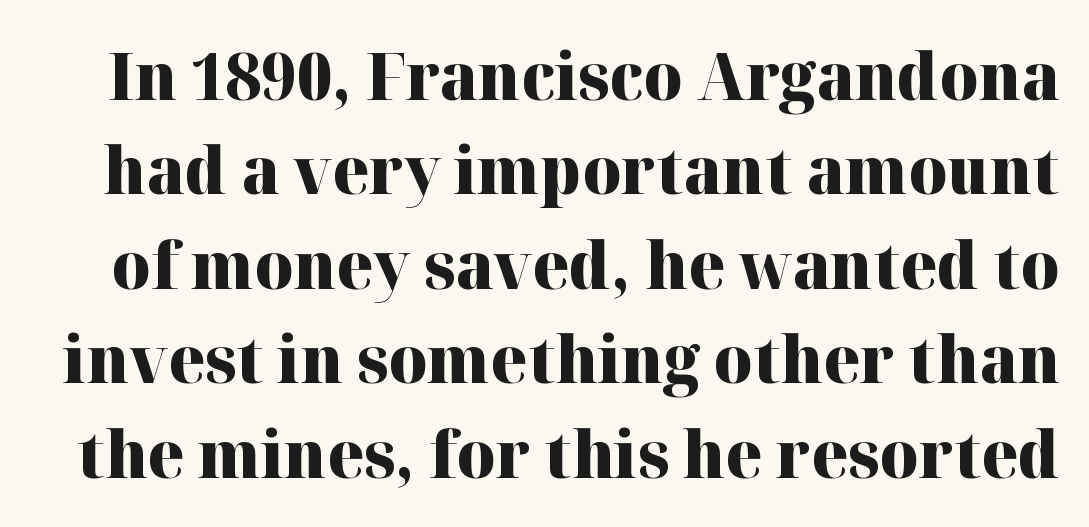
Horizontal bands of white between lines are of average thickness. This sample uses a serif face. Think of a printed novel: that variable character pitch is what you see here. Unlike italic type, these characters show no tilt at all.
